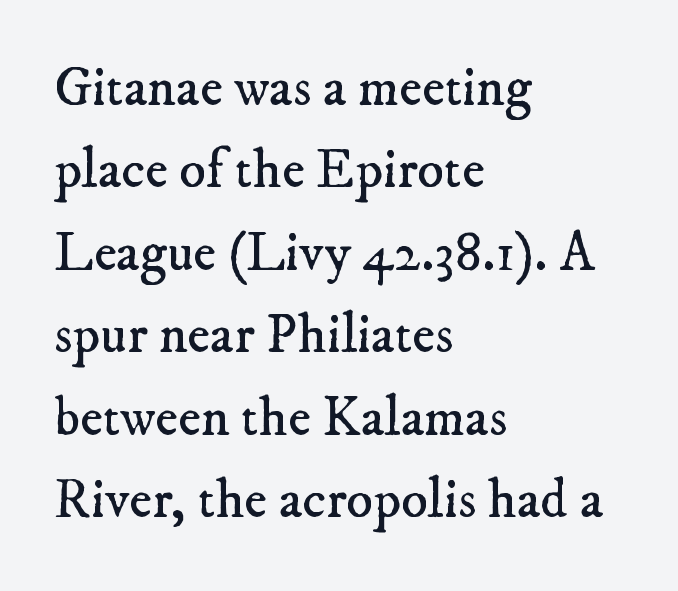
Q: Is the text bold? A: No.
Q: Is the typeface a serif or a sans-serif typeface? A: Serif.
Q: Is the text underlined? A: No.
Q: How is the paragraph aligned? A: Left-aligned.
Q: Is the spacing between letters normal or unusually wide? A: Normal.
Q: Is the spacing between lines tight, normal or loose? A: Normal.
Q: Width (condensed, normal, or wide)? A: Normal.
Q: Stroke contrast? A: Low.
Q: x-height? A: Small.
Q: Monospaced? A: No.
